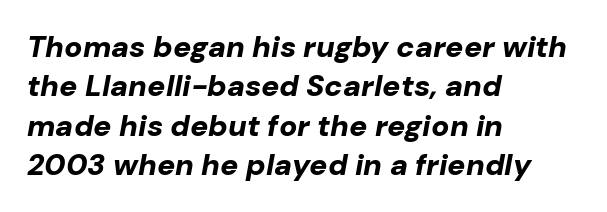
The image shows 30 px bold type, italic (leaning right); set left-aligned, normal line spacing (1.31x), normal letter spacing, not underlined; low stroke contrast and a medium x-height.
